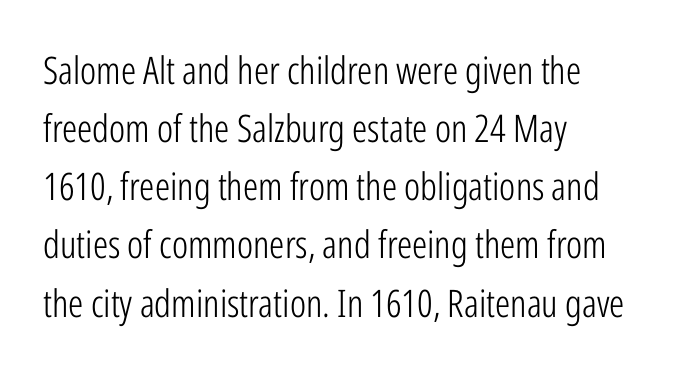
The image shows 38 px light, condensed sans-serif type, upright; set left-aligned, normal line spacing (1.53x), normal letter spacing, not underlined; low stroke contrast and a medium x-height.
